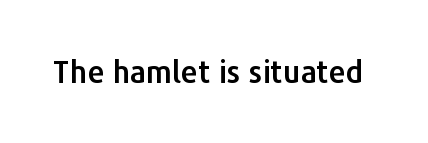
Q: Is the text italic (slanted)? A: No, it is upright.
Q: Is the typeface a serif or a sans-serif typeface? A: Sans-serif.
Q: Is the text underlined? A: No.
Q: Is the spacing between letters normal or unusually wide? A: Normal.
Q: Width (condensed, normal, or wide)? A: Normal.
Q: Stroke contrast? A: Low.
Q: x-height? A: Medium.
Q: Monospaced? A: No.
